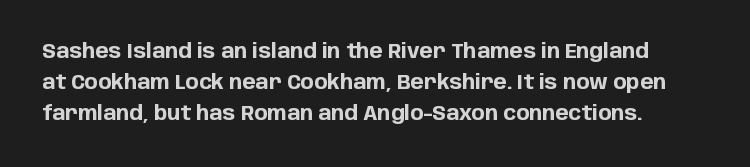
The block of text has a typical density, with ordinary space between rows. The zone under the glyphs is completely vacant. Caption: bold face, heavy strokes. Italic: no, the glyphs are upright roman.
